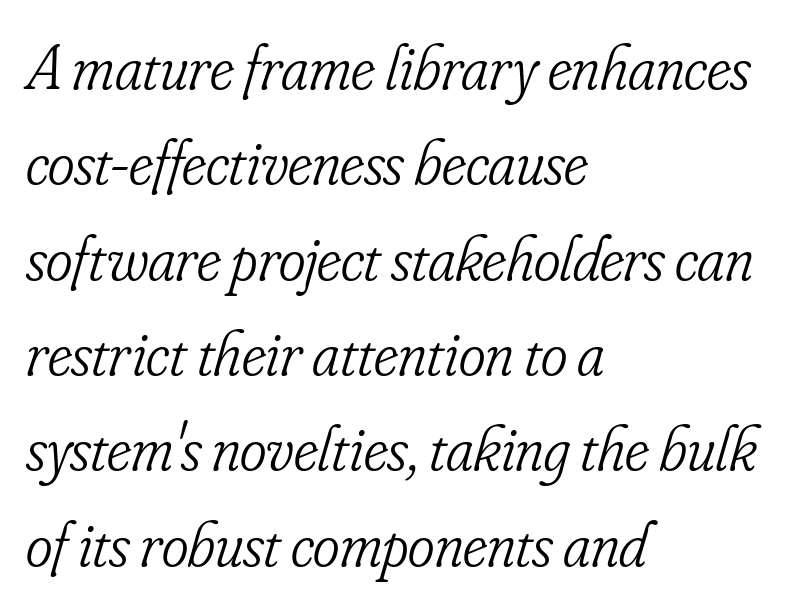
{"serif": "yes", "italic": "yes", "lean": "right", "slant_degrees": 16, "bold": "no", "weight": "light", "width": "condensed", "stroke_contrast": "low", "x_height": "small", "monospaced": "no", "underline": "no", "align": "left", "line_spacing": "normal", "line_spacing_ratio": 1.49, "letter_spacing": "normal", "letter_spacing_em": 0.0, "glyph_px": 64}
